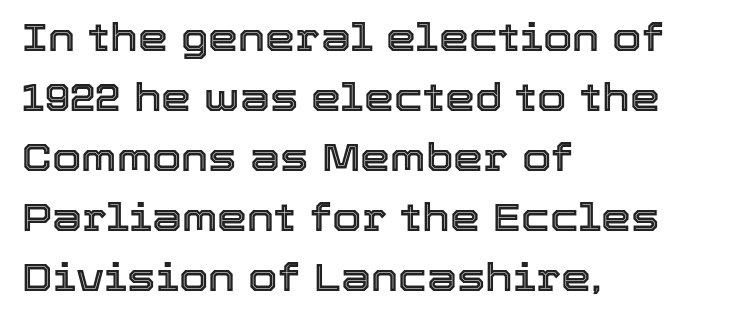
Q: Is the text italic (slanted)? A: No, it is upright.
Q: Is the text underlined? A: No.
Q: How is the paragraph aligned? A: Left-aligned.
Q: Is the spacing between letters normal or unusually wide? A: Normal.
Q: Is the spacing between lines tight, normal or loose? A: Normal.
Q: Width (condensed, normal, or wide)? A: Normal.
Q: x-height? A: Medium.
Q: Monospaced? A: No.
